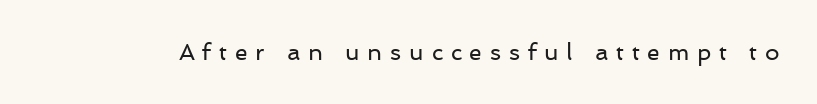
Q: Is the text bold? A: No.
Q: Is the text italic (slanted)? A: No, it is upright.
Q: Is the text underlined? A: No.
Q: Is the spacing between letters normal or unusually wide? A: Unusually wide.
